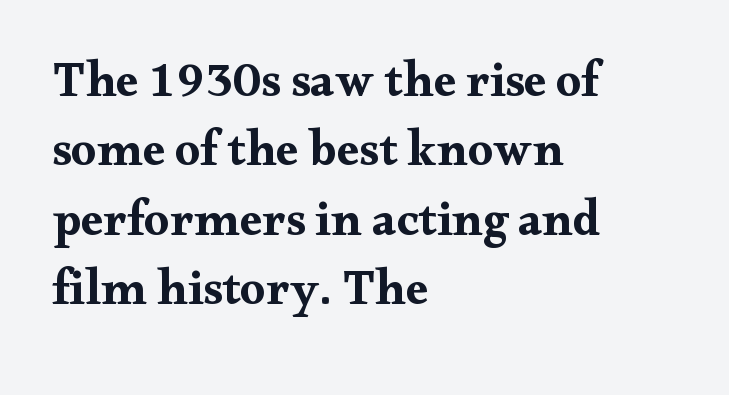
The image shows 50 px bold, wide serif type, upright; set left-aligned, normal line spacing (1.39x), normal letter spacing, not underlined; medium stroke contrast and a small x-height.
